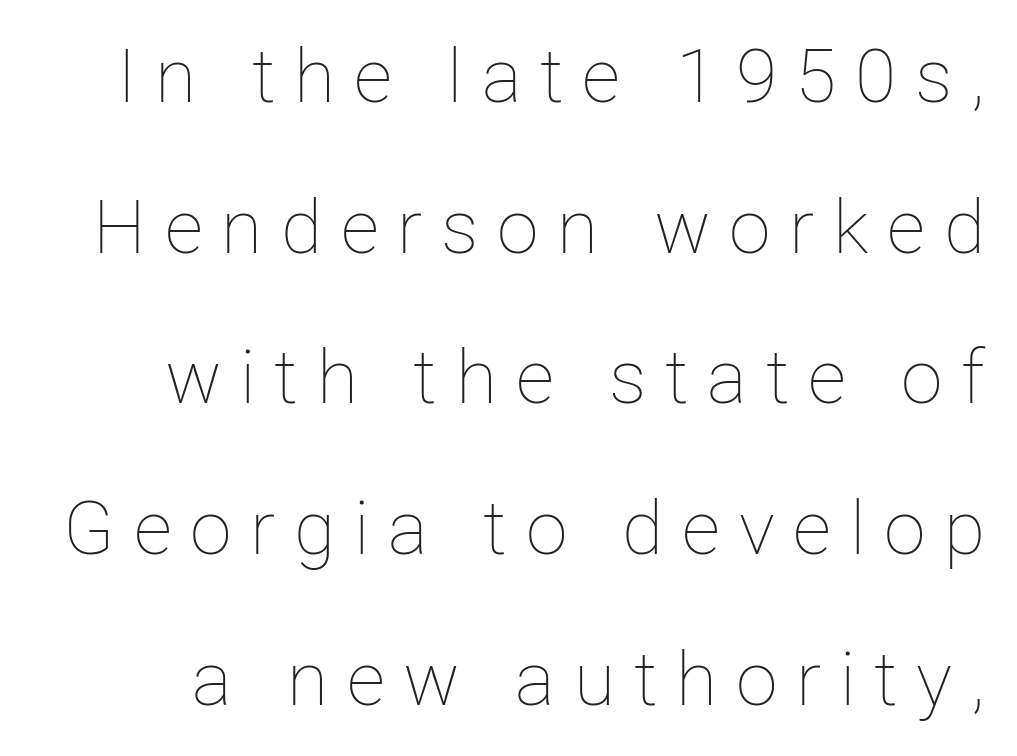
Q: Is the text bold? A: No.
Q: Is the text italic (slanted)? A: No, it is upright.
Q: Is the text underlined? A: No.
Q: Is the spacing between letters normal or unusually wide? A: Unusually wide.
Q: Is the spacing between lines tight, normal or loose? A: Loose.
Q: Width (condensed, normal, or wide)? A: Normal.
Q: Stroke contrast? A: Low.
Q: x-height? A: Medium.
Q: Monospaced? A: No.
